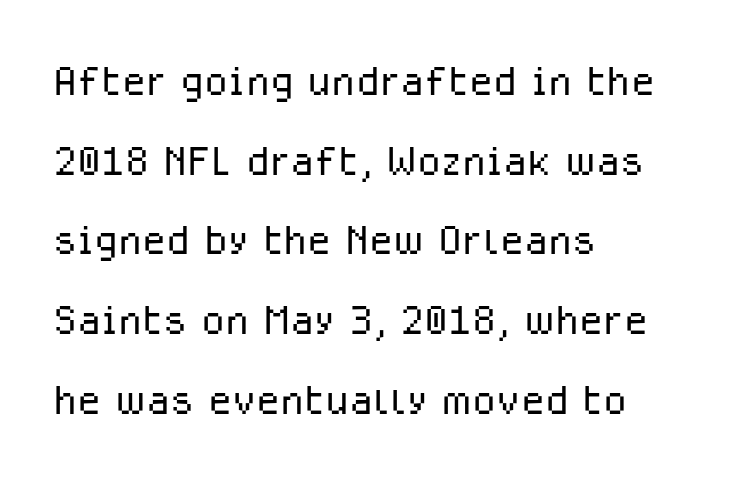
The image shows 55 px light sans-serif type, upright; set left-aligned, normal line spacing (1.45x), normal letter spacing, not underlined; low stroke contrast and a medium x-height.
